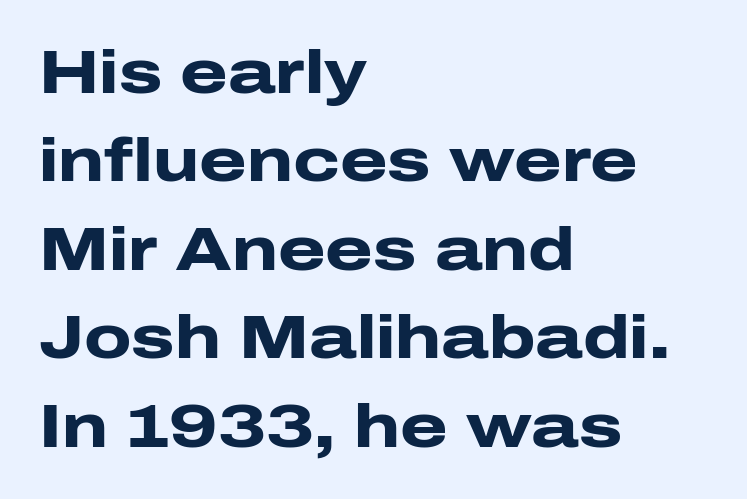
Strokes here are thick enough to call this a true bold. The passage shown is typeset with a sans-serif family. When letters stand straight like this, we call the style roman or upright. The rendering uses a moderate line-height, typical for paragraphs.
